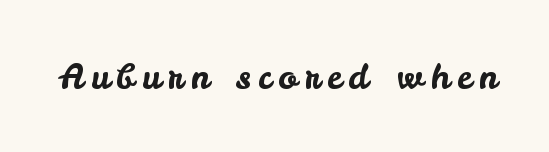
Students, note that the glyphs here are deliberately spaced far apart. Varying glyph widths throughout — classic text-font behaviour. I'd call this a sans setting — the letters go barefoot. The gap between lines stays unmarked.
